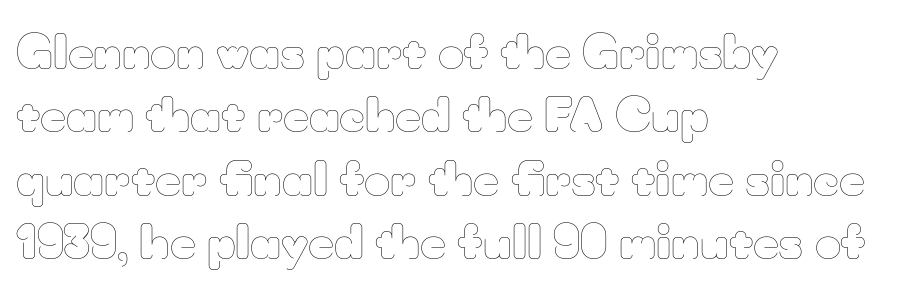
Underlining? Definitely not there. Regular leading. The face used here is proportionally spaced, like ordinary book or web type. No italicization has been applied; the sample stays upright. No letter is thick-stroked: the sample isn't bold.
